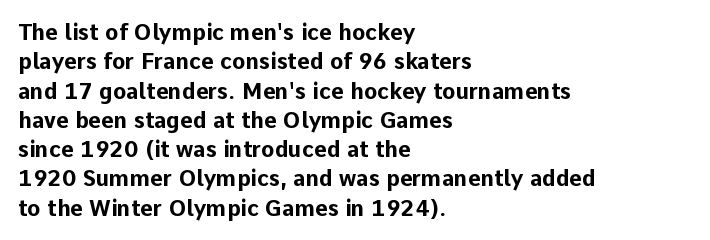
The image shows 22 px bold type, upright; set left-aligned, normal line spacing (1.33x), normal letter spacing, not underlined.
